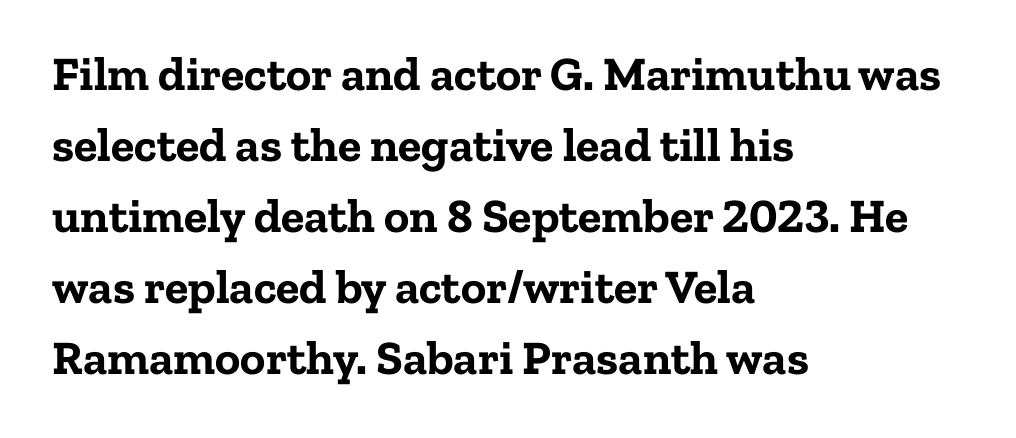
Whoever set this chose a conventional vertical rhythm. Does the lettering tilt? It doesn't — this is upright. In terms of weight, the rendering is a true, heavy bold. Plain, unruled lines of type. Is the block centered? No — it sits flush against the left margin. The characters display serif detailing at their extremities.
